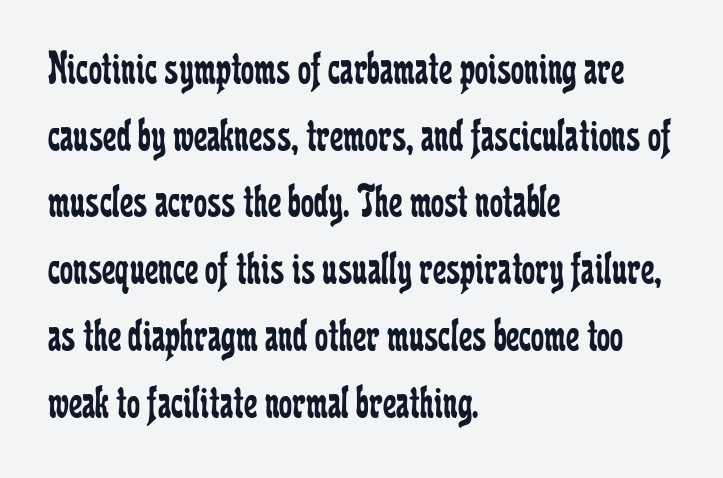
{"serif": "yes", "italic": "no", "bold": "no", "weight": "regular", "width": "condensed", "stroke_contrast": "low", "x_height": "medium", "monospaced": "no", "underline": "no", "align": "left", "line_spacing": "normal", "line_spacing_ratio": 1.42, "letter_spacing": "normal", "letter_spacing_em": 0.0, "glyph_px": 47}
